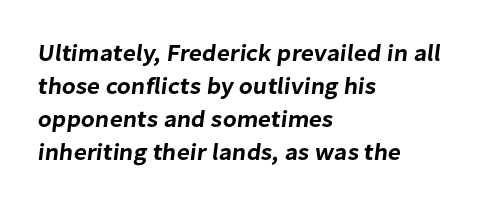
The image shows 24 px text type; set left-aligned, normal line spacing (1.38x), normal letter spacing, not underlined.
